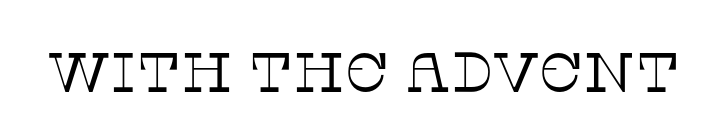
In terms of letterform style, serifs are clearly present. Check under the words: just untouched page. No extra ink here — the face is not bold. The line texture is even and compact thanks to regular tracking.
